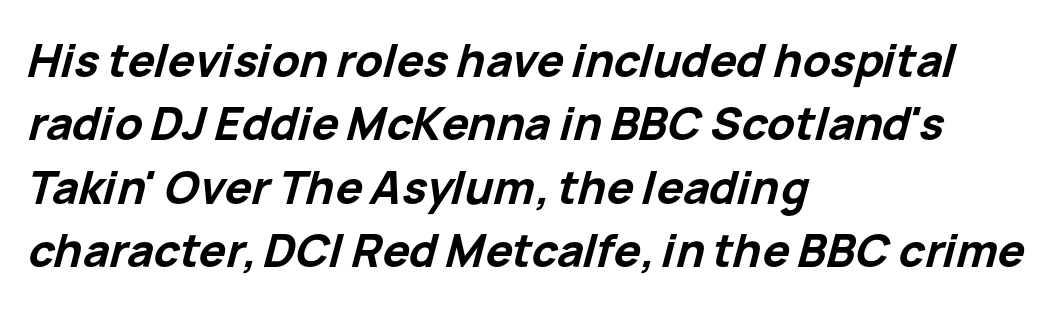
Q: Is the text bold? A: Yes.
Q: Is the text italic (slanted)? A: Yes, it leans right by about 15 degrees.
Q: Is the text underlined? A: No.
Q: How is the paragraph aligned? A: Left-aligned.
Q: Is the spacing between letters normal or unusually wide? A: Normal.
Q: Is the spacing between lines tight, normal or loose? A: Normal.
Q: Width (condensed, normal, or wide)? A: Normal.
Q: Stroke contrast? A: Low.
Q: x-height? A: Medium.
Q: Monospaced? A: No.
